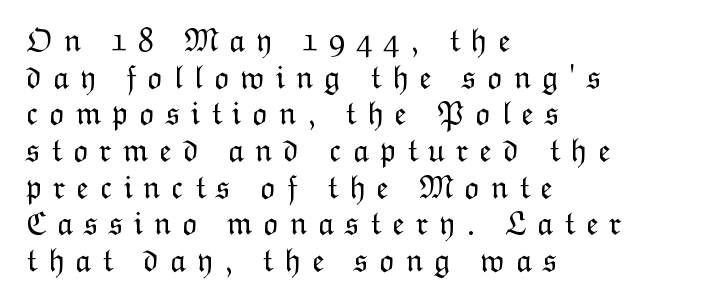
{"italic": "no", "bold": "no", "weight": "light", "width": "normal", "stroke_contrast": "low", "x_height": "medium", "monospaced": "no", "underline": "no", "align": "left", "line_spacing": "tight", "line_spacing_ratio": 1.11, "letter_spacing": "wide", "letter_spacing_em": 0.32, "glyph_px": 33}
